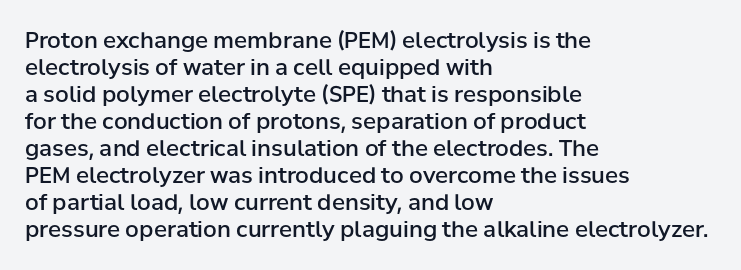
The image shows 22 px text type, upright; set left-aligned, line spacing 1.23x, normal letter spacing, not underlined.
